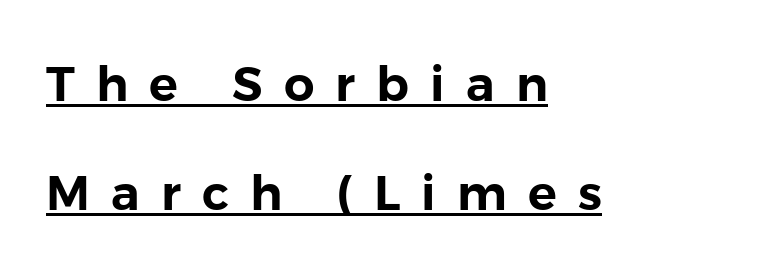
The image shows 48 px sans-serif type, upright; set left-aligned, loose line spacing (2.28x), unusually wide letter spacing (+0.44 em), underlined; low stroke contrast and a medium x-height.
